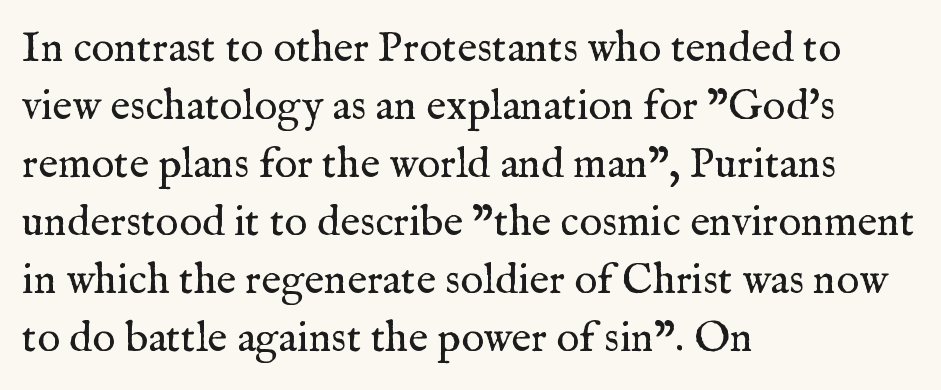
{"serif": "yes", "italic": "no", "bold": "no", "weight": "regular", "width": "normal", "stroke_contrast": "medium", "x_height": "medium", "monospaced": "no", "underline": "no", "align": "left", "line_spacing": "normal", "line_spacing_ratio": 1.35, "letter_spacing": "normal", "letter_spacing_em": 0.0, "glyph_px": 43}
